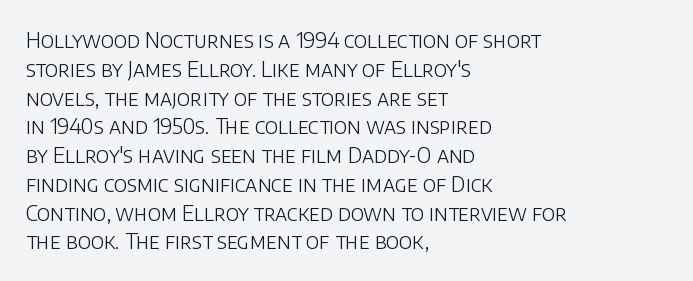
Q: Is the text bold? A: No.
Q: Is the text italic (slanted)? A: No, it is upright.
Q: Is the text underlined? A: No.
Q: How is the paragraph aligned? A: Left-aligned.
Q: Is the spacing between letters normal or unusually wide? A: Normal.
Q: Is the spacing between lines tight, normal or loose? A: Normal.
